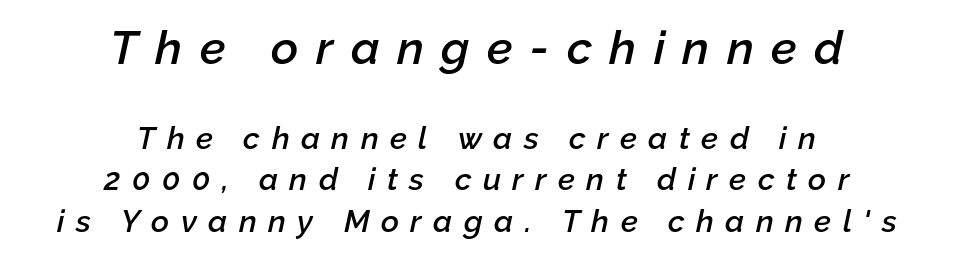
Q: Is the text bold? A: Semi-bold.
Q: Is the text italic (slanted)? A: Yes, it leans right by about 12 degrees.
Q: Is the text underlined? A: No.
Q: How is the paragraph aligned? A: Centered.
Q: Is the spacing between letters normal or unusually wide? A: Unusually wide.
Q: Is the spacing between lines tight, normal or loose? A: Normal.
Q: Which block of text is set in a larger size, the first (top) or the second (bottom)? A: The first (top) one.
Q: Width (condensed, normal, or wide)? A: Normal.
Q: Stroke contrast? A: Low.
Q: x-height? A: Medium.
Q: Monospaced? A: No.
